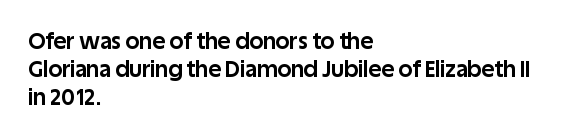
Q: Is the text bold? A: Yes.
Q: Is the text italic (slanted)? A: No, it is upright.
Q: Is the text underlined? A: No.
Q: How is the paragraph aligned? A: Left-aligned.
Q: Is the spacing between letters normal or unusually wide? A: Normal.
Q: Is the spacing between lines tight, normal or loose? A: Normal.
